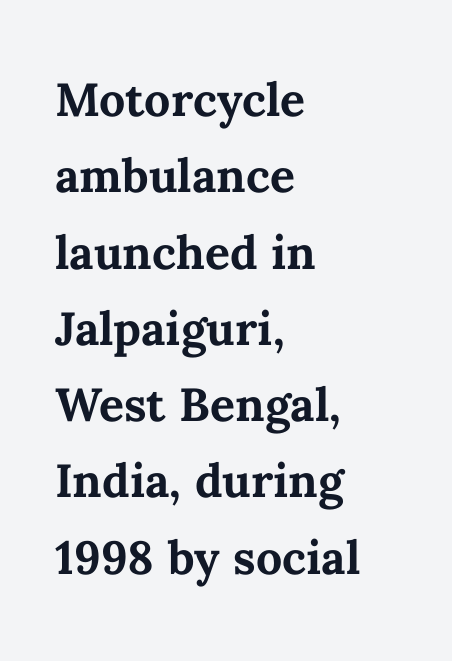
{"italic": "no", "bold": "yes", "weight": "semibold", "width": "normal", "stroke_contrast": "medium", "x_height": "medium", "monospaced": "no", "underline": "no", "align": "left", "line_spacing_ratio": 1.23, "letter_spacing": "normal", "letter_spacing_em": 0.0, "glyph_px": 62}
